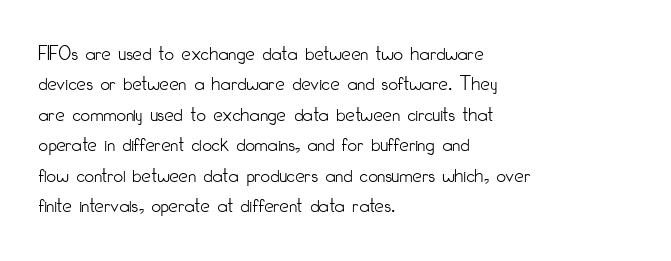
Q: Is the text bold? A: No.
Q: Is the text italic (slanted)? A: No, it is upright.
Q: Is the text underlined? A: No.
Q: How is the paragraph aligned? A: Left-aligned.
Q: Is the spacing between letters normal or unusually wide? A: Normal.
Q: Is the spacing between lines tight, normal or loose? A: Normal.
